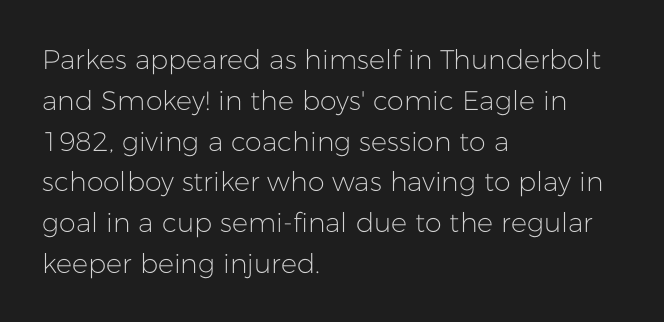
Q: Is the text bold? A: No.
Q: Is the text italic (slanted)? A: No, it is upright.
Q: Is the text underlined? A: No.
Q: How is the paragraph aligned? A: Left-aligned.
Q: Is the spacing between letters normal or unusually wide? A: Normal.
Q: Is the spacing between lines tight, normal or loose? A: Normal.
